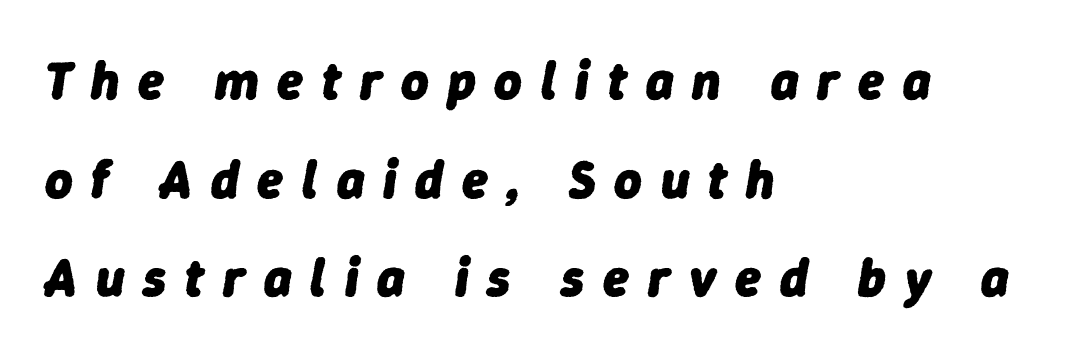
The image shows 53 px heavy type, italic (leaning right); set left-aligned, line spacing 1.86x, unusually wide letter spacing (+0.35 em), not underlined; low stroke contrast and a medium x-height.
